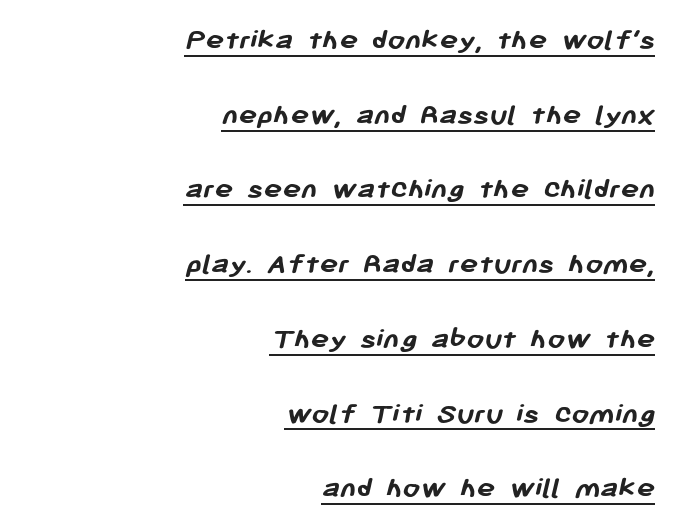
The rendering uses the underline text-decoration. Spacing between characters is what you'd get straight out of the box. Each letter keeps its own natural width here, so spacing adapts to shape. Stroke thickness is high; the sample reads as a true bold. Short and long lines alike share a common ending point at right. No feet cap the strokes, marking this as sans-serif type.
